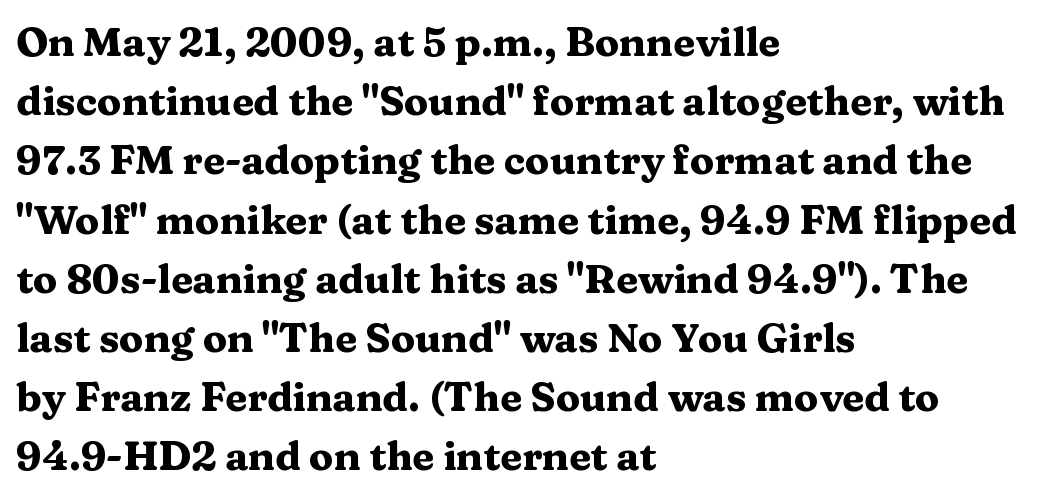
{"serif": "yes", "italic": "no", "bold": "yes", "weight": "heavy", "width": "wide", "stroke_contrast": "medium", "x_height": "medium", "monospaced": "no", "underline": "no", "align": "left", "line_spacing": "normal", "line_spacing_ratio": 1.48, "letter_spacing": "normal", "letter_spacing_em": 0.0, "glyph_px": 40}
